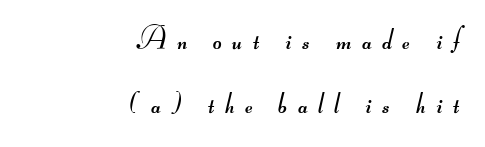
{"serif": "no", "bold": "no", "weight": "regular", "width": "wide", "stroke_contrast": "medium", "monospaced": "no", "underline": "no", "align": "right", "line_spacing": "loose", "line_spacing_ratio": 2.13, "letter_spacing": "wide", "letter_spacing_em": 0.35, "glyph_px": 30}
